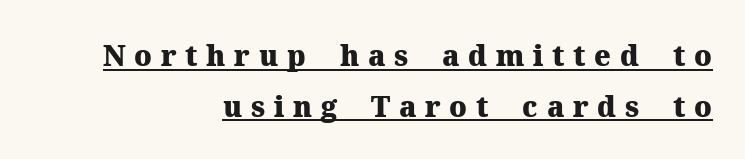
The text block is weighted toward the right margin, trailing off unevenly leftward. Look at the stroke-to-counter ratio: heavy, a bold. Observe the wide spacing: letters keep a clear distance from each other. Does a line run under the words? Yes, clearly. These lines are composed in type with serifs. Proportional: the letters do not fall into vertical columns.
